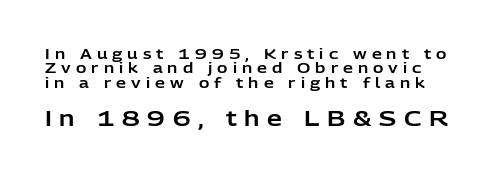
Q: Is the text italic (slanted)? A: No, it is upright.
Q: Is the text underlined? A: No.
Q: Is the spacing between letters normal or unusually wide? A: Unusually wide.
Q: Is the spacing between lines tight, normal or loose? A: Tight.
Q: Which block of text is set in a larger size, the first (top) or the second (bottom)? A: The second (bottom) one.
